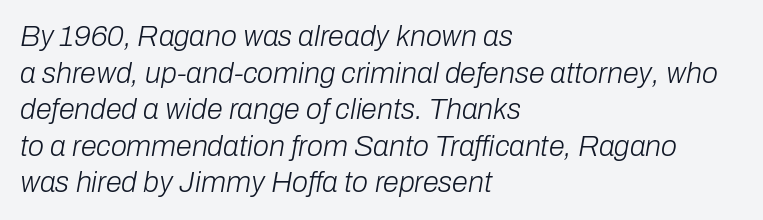
Where is the straight margin? On the left. Note the varied advance widths — an 'i' is clearly narrower than an 'm'. Underline: absent. Is the letter spacing exaggerated? No — it looks like the ordinary default. Rendered with sloped, italic letterforms. Regular leading.
